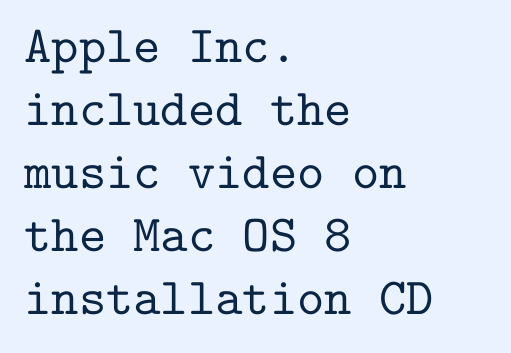
Observe the ordinary spacing: letters are neighbours, not strangers. The lettering holds an erect, upright posture throughout. Visually the block forms a straight wall on the left and a jagged coastline on the right. Any mark beneath the type? The region is blank.
